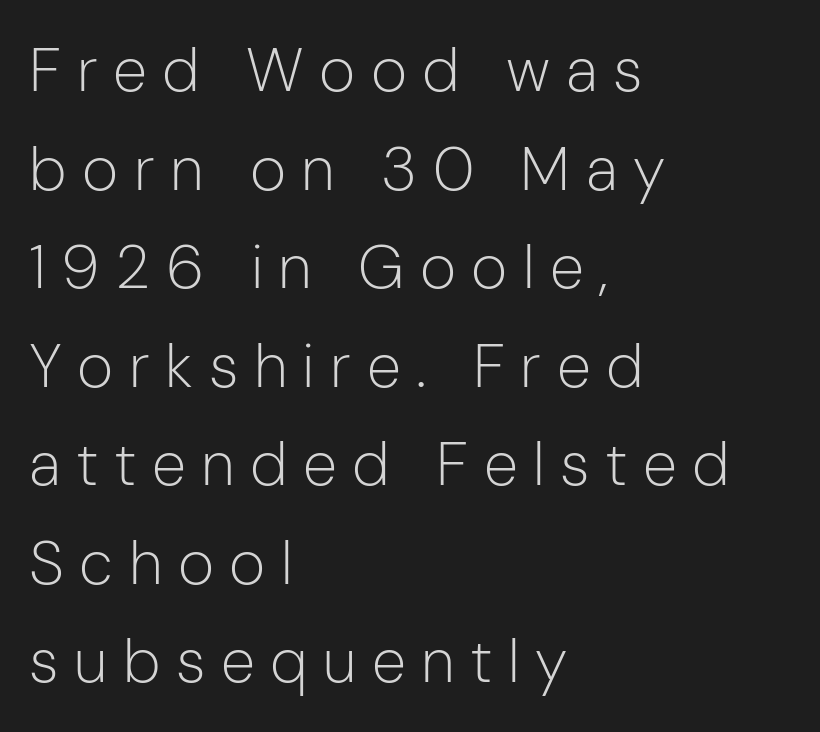
Type style note: lacks serifs. Upright lettering throughout. The strokes carry an ordinary text weight at most. The horizontal fit of the characters is loose and conspicuously gappy. Baseline-to-baseline distance is the conventional proportion of letter height. Do the characters align in a grid? No, the font is proportional.
